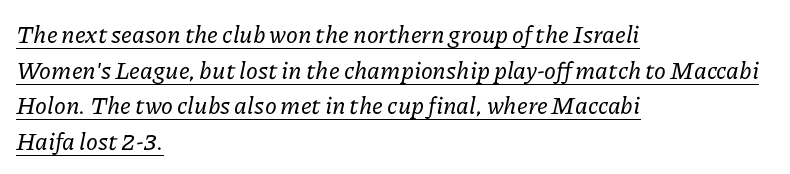
Q: Is the text italic (slanted)? A: Yes, it leans right by about 11 degrees.
Q: Is the text underlined? A: Yes.
Q: How is the paragraph aligned? A: Left-aligned.
Q: Is the spacing between letters normal or unusually wide? A: Normal.
Q: Is the spacing between lines tight, normal or loose? A: Normal.
